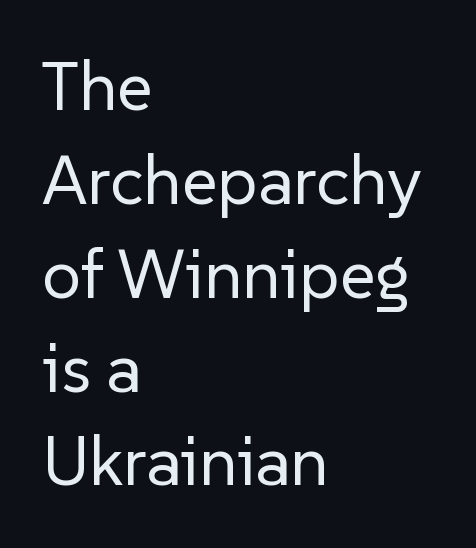
The font is comparable to plain body text, perhaps lighter. The leading is moderate, giving the passage an even texture. Is there any slant? The stems are plumb. The horizontal fit of the characters is conventional and even. The passage shown is typed in a proportional face where columns would drift. Teacher's note: observe the even left margin — that is flush-left alignment.
